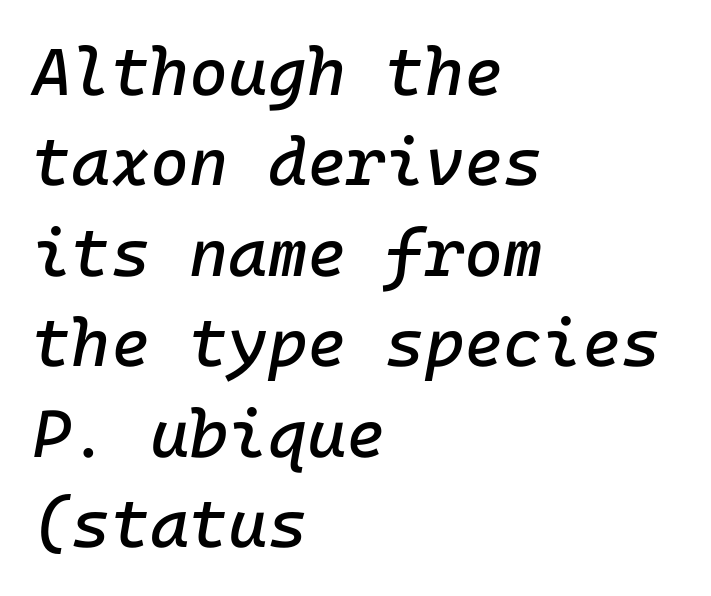
The image shows 67 px text type, italic (leaning right); set left-aligned, normal line spacing (1.35x), normal letter spacing, not underlined; low stroke contrast and a medium x-height.
